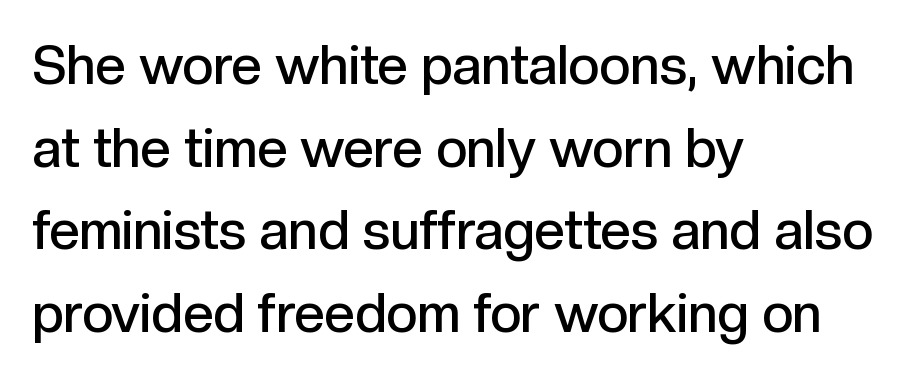
Q: Is the text bold? A: Semi-bold.
Q: Is the text italic (slanted)? A: No, it is upright.
Q: Is the typeface a serif or a sans-serif typeface? A: Sans-serif.
Q: Is the text underlined? A: No.
Q: How is the paragraph aligned? A: Left-aligned.
Q: Is the spacing between letters normal or unusually wide? A: Normal.
Q: Is the spacing between lines tight, normal or loose? A: Normal.
Q: Width (condensed, normal, or wide)? A: Normal.
Q: x-height? A: Medium.
Q: Monospaced? A: No.
